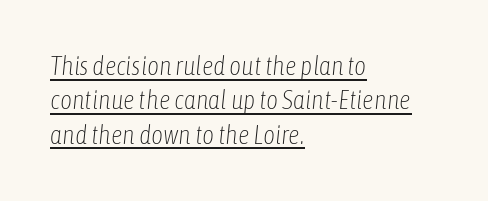
Q: Is the text bold? A: No.
Q: Is the text italic (slanted)? A: Yes, it leans right by about 6 degrees.
Q: Is the text underlined? A: Yes.
Q: How is the paragraph aligned? A: Left-aligned.
Q: Is the spacing between letters normal or unusually wide? A: Normal.
Q: Is the spacing between lines tight, normal or loose? A: Normal.
